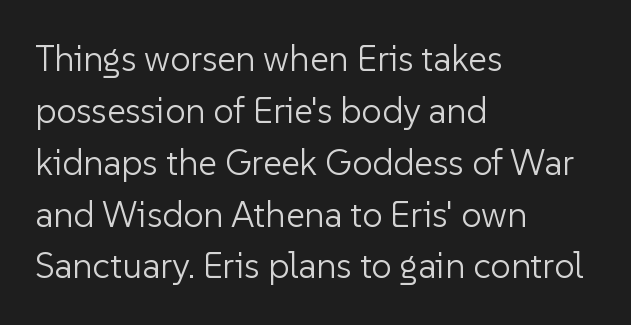
Compared with typical paragraphs, the rows here are spaced about the same. Think standard paragraph weight, or any step lighter than that. The rendering keeps characters at their native spacing. The paragraph shown leans on its left margin.
